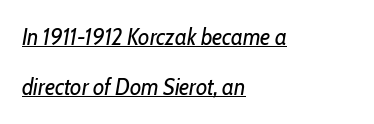
{"italic": "yes", "lean": "right", "slant_degrees": 10, "bold": "no", "underline": "yes", "align": "left", "line_spacing": "loose", "line_spacing_ratio": 2.18, "letter_spacing": "normal", "letter_spacing_em": 0.0, "glyph_px": 23}
